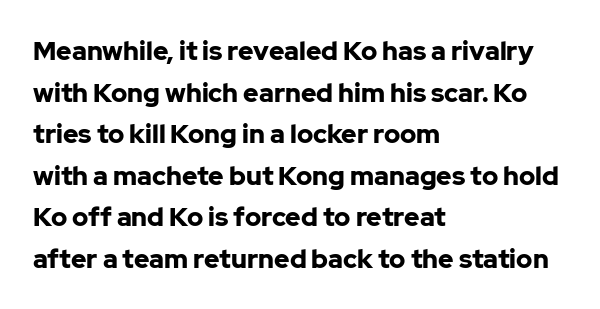
The image shows 26 px bold type, upright; set left-aligned, normal line spacing (1.6x), normal letter spacing, not underlined.
